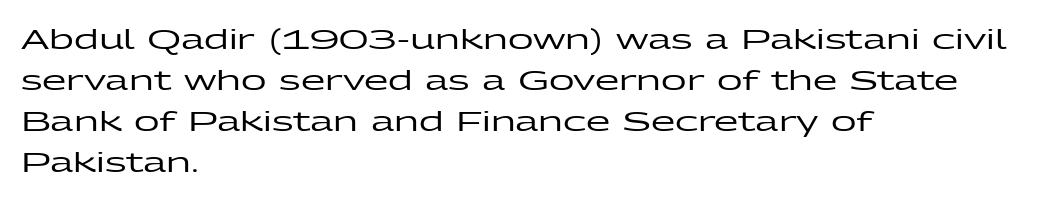
A clean baseline with only descenders dipping below it. You could not count columns in this text — the font is proportionally spaced. Casual observation: everything's shoved over to the left. These lines keep a tight, regular rhythm from letter to letter.
